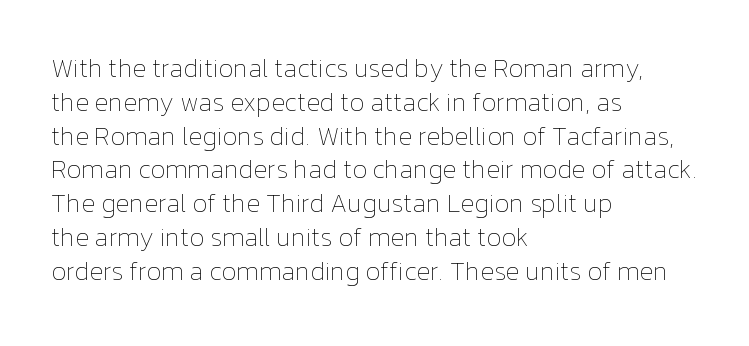
Q: Is the text bold? A: No.
Q: Is the text italic (slanted)? A: No, it is upright.
Q: Is the text underlined? A: No.
Q: How is the paragraph aligned? A: Left-aligned.
Q: Is the spacing between letters normal or unusually wide? A: Normal.
Q: Is the spacing between lines tight, normal or loose? A: Normal.
